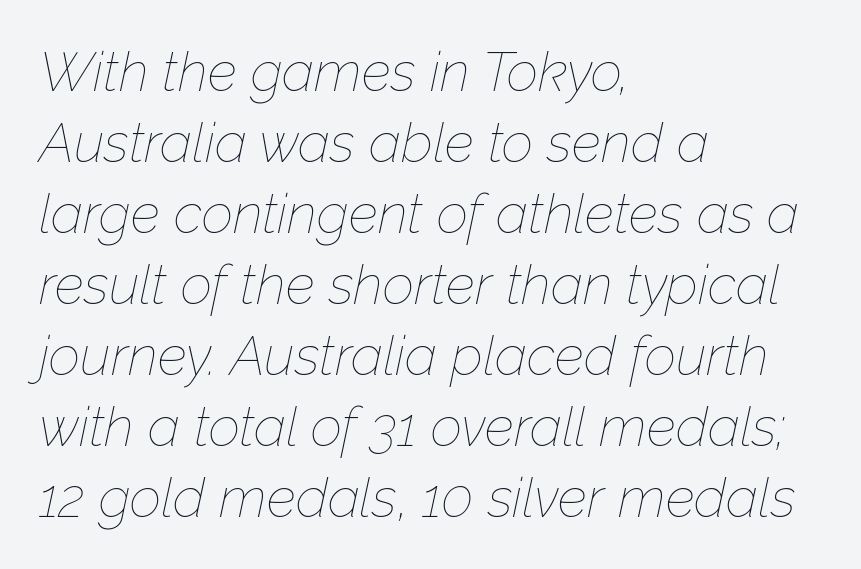
{"italic": "yes", "lean": "right", "slant_degrees": 12, "bold": "no", "weight": "thin", "width": "normal", "stroke_contrast": "low", "x_height": "medium", "monospaced": "no", "underline": "no", "align": "left", "line_spacing": "normal", "line_spacing_ratio": 1.29, "letter_spacing": "normal", "letter_spacing_em": 0.0, "glyph_px": 55}
